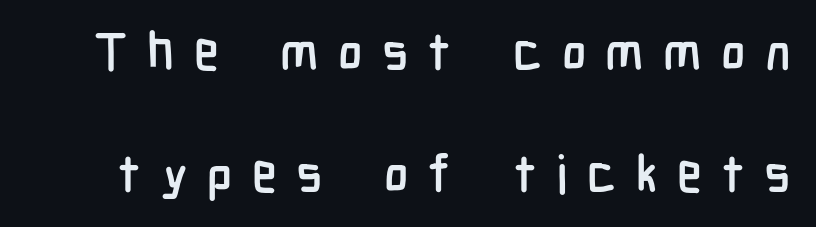
The image shows 52 px condensed sans-serif type, upright; set loose line spacing (2.34x), unusually wide letter spacing (+0.37 em), not underlined; low stroke contrast and a medium x-height.
